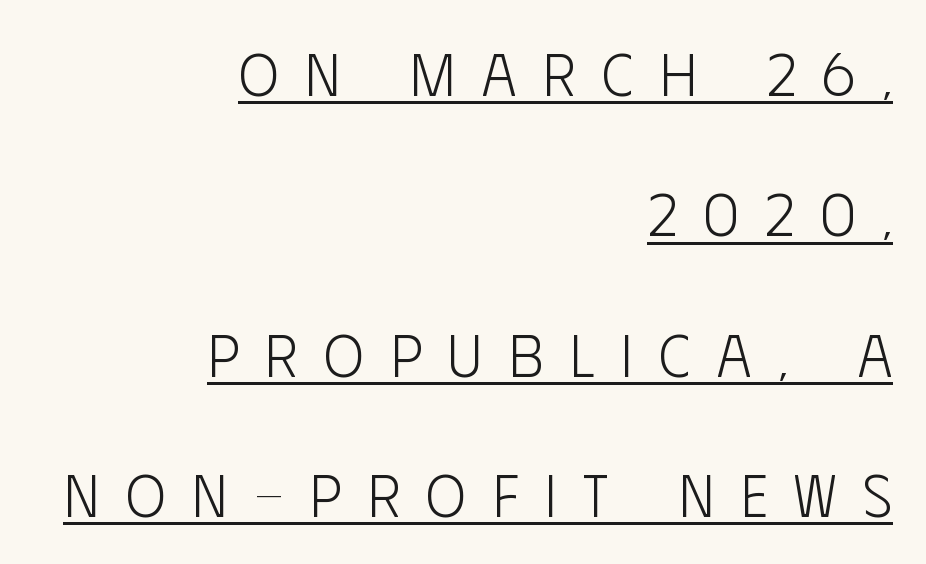
Q: Is the text bold? A: No.
Q: Is the text italic (slanted)? A: No, it is upright.
Q: Is the typeface a serif or a sans-serif typeface? A: Sans-serif.
Q: Is the text underlined? A: Yes.
Q: How is the paragraph aligned? A: Right-aligned.
Q: Is the spacing between letters normal or unusually wide? A: Unusually wide.
Q: Is the spacing between lines tight, normal or loose? A: Loose.
Q: Width (condensed, normal, or wide)? A: Condensed.
Q: Stroke contrast? A: Low.
Q: x-height? A: Large.
Q: Monospaced? A: No.
